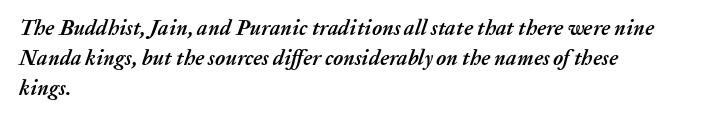
Plain, unruled lines of type. Bold? Absolutely — the strokes are thick and heavy. The type is set solid horizontally, with unmodified tracking. You can tell it's italic because the verticals aren't actually vertical. The paragraph shown leans on its left margin. The lines sit at an ordinary, default distance from one another.
